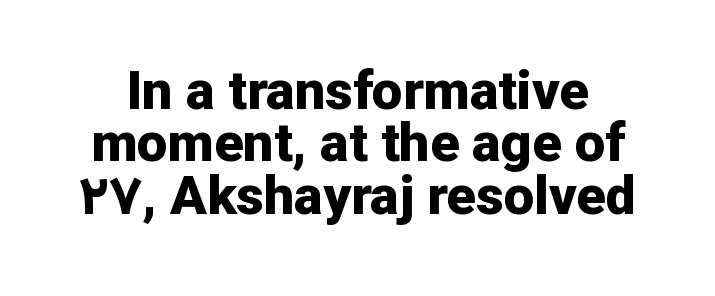
The image shows 54 px bold sans-serif type, upright; set tight line spacing (0.97x), normal letter spacing, not underlined; low stroke contrast and a medium x-height.
